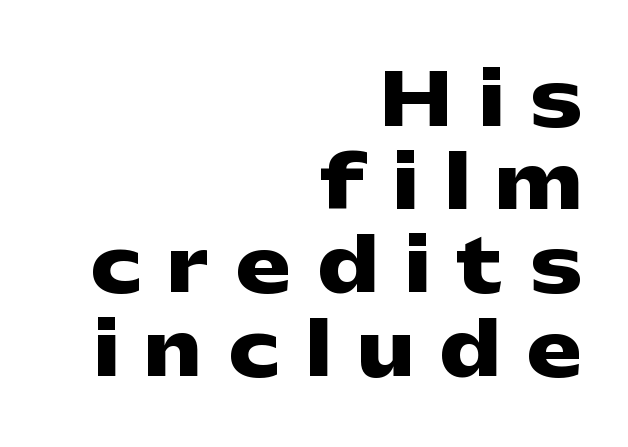
{"serif": "no", "italic": "no", "bold": "yes", "weight": "heavy", "width": "wide", "stroke_contrast": "low", "x_height": "medium", "monospaced": "no", "underline": "no", "align": "right", "line_spacing": "tight", "line_spacing_ratio": 1.14, "letter_spacing": "wide", "letter_spacing_em": 0.37, "glyph_px": 73}
